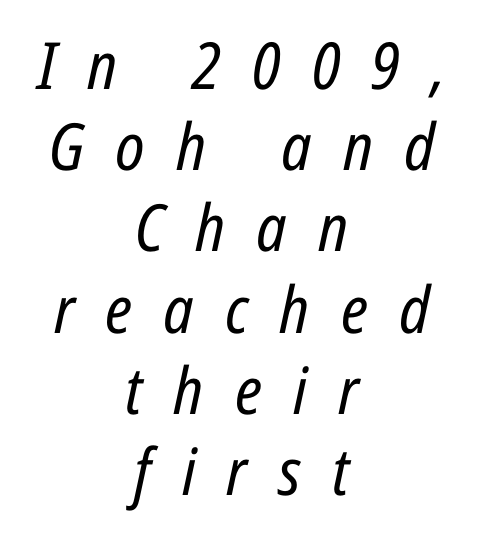
{"italic": "yes", "lean": "right", "slant_degrees": 12, "bold": "no", "weight": "regular", "width": "condensed", "stroke_contrast": "low", "x_height": "medium", "monospaced": "no", "underline": "no", "align": "center", "line_spacing": "normal", "line_spacing_ratio": 1.25, "letter_spacing": "wide", "letter_spacing_em": 0.48, "glyph_px": 65}
